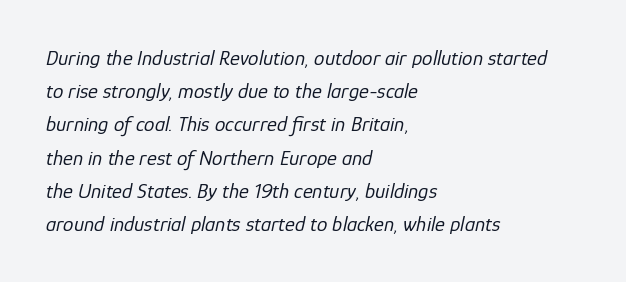
Q: Is the text bold? A: No.
Q: Is the text italic (slanted)? A: Yes, it leans right by about 12 degrees.
Q: Is the text underlined? A: No.
Q: How is the paragraph aligned? A: Left-aligned.
Q: Is the spacing between letters normal or unusually wide? A: Normal.
Q: Is the spacing between lines tight, normal or loose? A: Normal.
